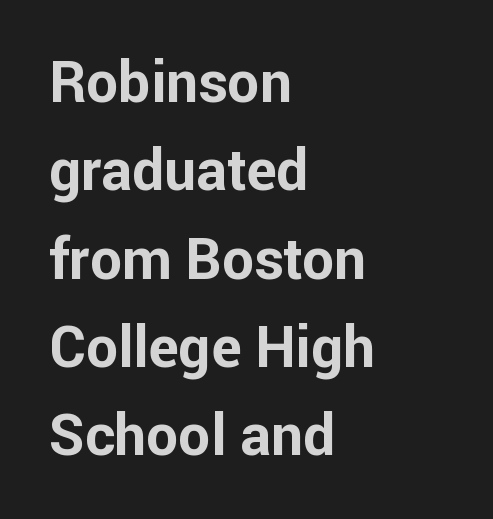
The image shows 57 px bold sans-serif type, upright; set left-aligned, normal line spacing (1.55x), normal letter spacing, not underlined; low stroke contrast and a medium x-height.
